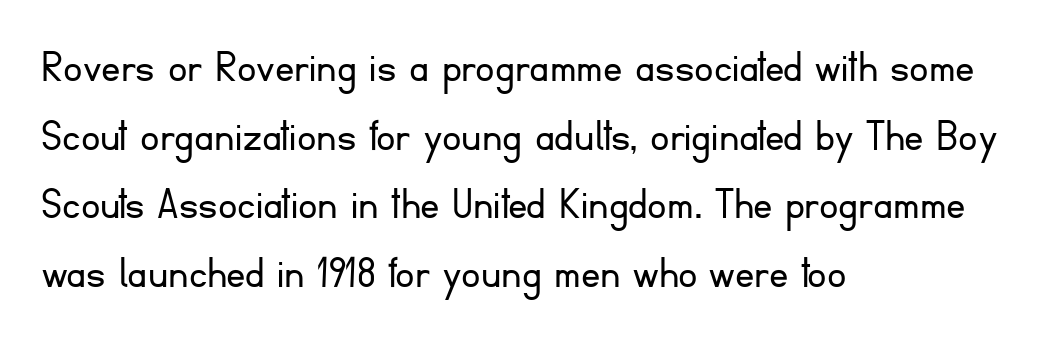
Q: Is the text bold? A: No.
Q: Is the text italic (slanted)? A: No, it is upright.
Q: Is the typeface a serif or a sans-serif typeface? A: Sans-serif.
Q: Is the text underlined? A: No.
Q: How is the paragraph aligned? A: Left-aligned.
Q: Is the spacing between letters normal or unusually wide? A: Normal.
Q: Is the spacing between lines tight, normal or loose? A: Normal.
Q: Width (condensed, normal, or wide)? A: Normal.
Q: Stroke contrast? A: Low.
Q: x-height? A: Small.
Q: Monospaced? A: No.
